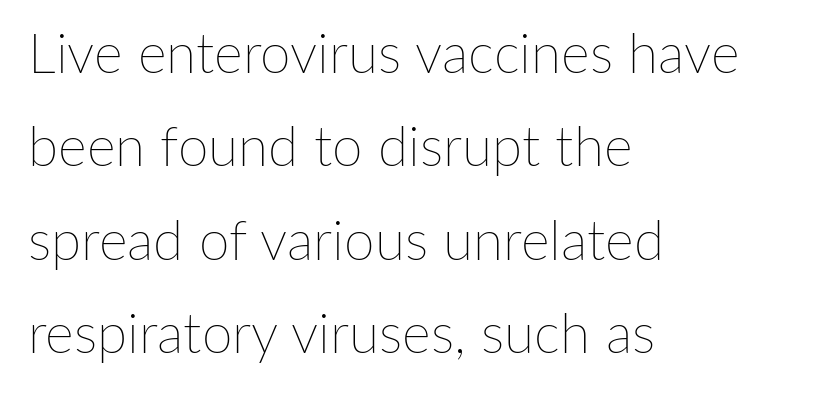
The image shows 55 px thin type, upright; set left-aligned, normal line spacing (1.7x), normal letter spacing, not underlined; low stroke contrast and a medium x-height.
